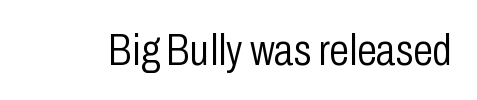
Q: Is the text bold? A: No.
Q: Is the text italic (slanted)? A: No, it is upright.
Q: Is the typeface a serif or a sans-serif typeface? A: Sans-serif.
Q: Is the text underlined? A: No.
Q: Is the spacing between letters normal or unusually wide? A: Normal.
Q: Width (condensed, normal, or wide)? A: Condensed.
Q: Stroke contrast? A: Low.
Q: x-height? A: Medium.
Q: Monospaced? A: No.
